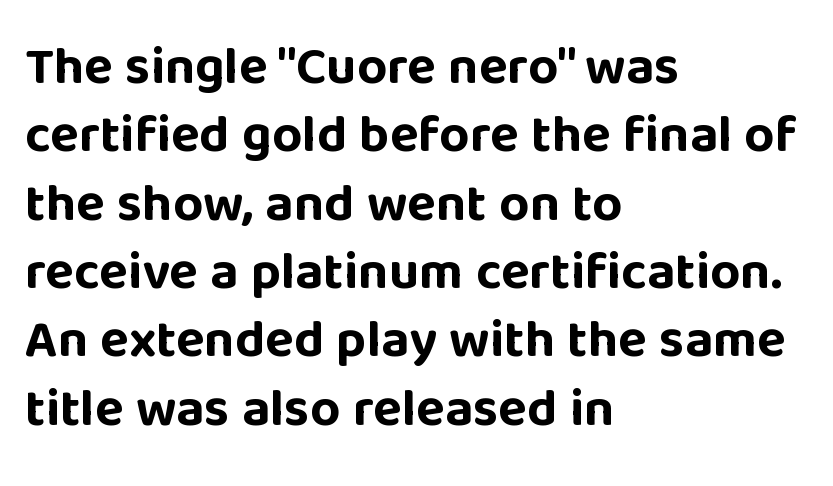
{"serif": "no", "italic": "no", "bold": "yes", "weight": "bold", "width": "normal", "stroke_contrast": "low", "x_height": "large", "monospaced": "no", "underline": "no", "align": "left", "line_spacing": "normal", "line_spacing_ratio": 1.29, "letter_spacing": "normal", "letter_spacing_em": 0.0, "glyph_px": 53}
